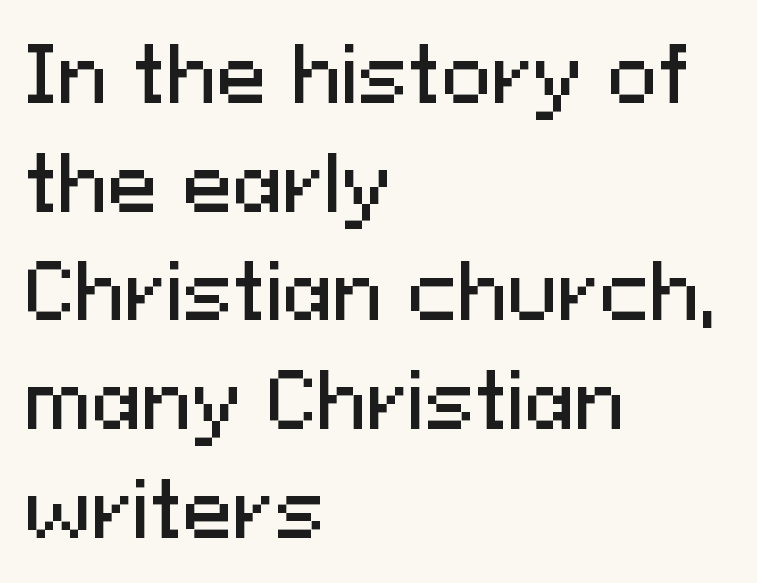
Q: Is the text italic (slanted)? A: No, it is upright.
Q: Is the typeface a serif or a sans-serif typeface? A: Sans-serif.
Q: Is the text underlined? A: No.
Q: How is the paragraph aligned? A: Left-aligned.
Q: Is the spacing between letters normal or unusually wide? A: Normal.
Q: Is the spacing between lines tight, normal or loose? A: Normal.
Q: Width (condensed, normal, or wide)? A: Normal.
Q: Stroke contrast? A: Medium.
Q: x-height? A: Medium.
Q: Monospaced? A: No.
